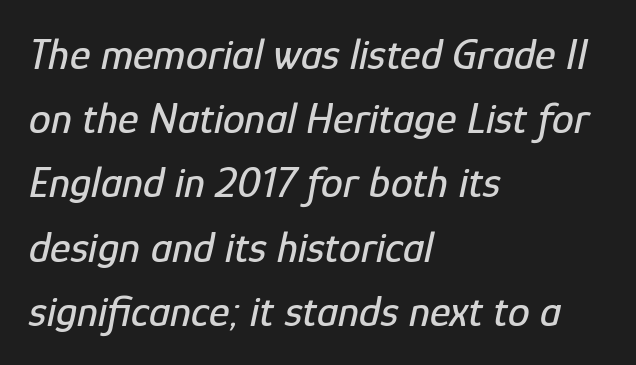
Q: Is the text italic (slanted)? A: Yes, it leans right by about 12 degrees.
Q: Is the text underlined? A: No.
Q: How is the paragraph aligned? A: Left-aligned.
Q: Is the spacing between letters normal or unusually wide? A: Normal.
Q: Is the spacing between lines tight, normal or loose? A: Normal.
Q: Width (condensed, normal, or wide)? A: Condensed.
Q: Stroke contrast? A: Low.
Q: x-height? A: Medium.
Q: Monospaced? A: No.
